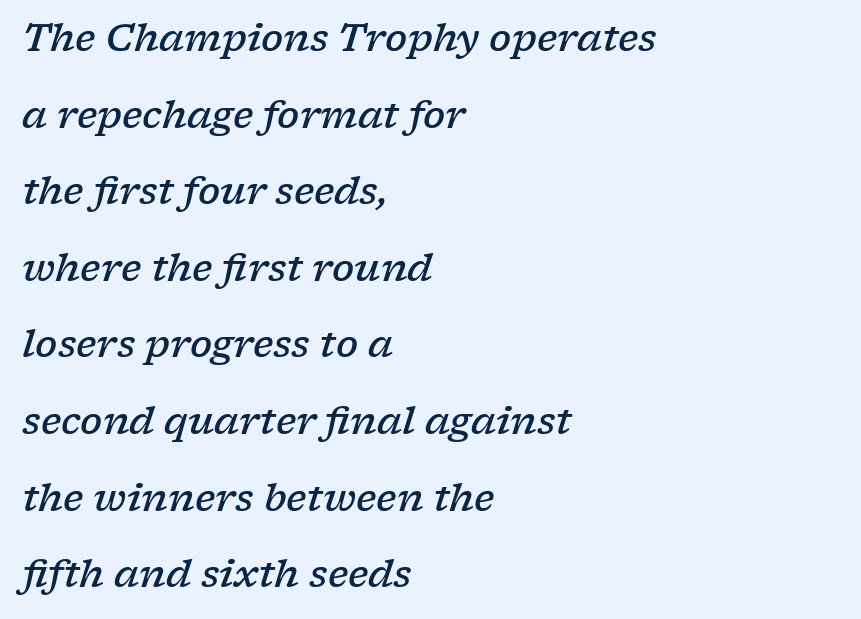
{"serif": "yes", "italic": "yes", "lean": "right", "slant_degrees": 17, "bold": "semi", "weight": "semibold", "width": "wide", "stroke_contrast": "low", "x_height": "medium", "monospaced": "no", "underline": "no", "align": "left", "line_spacing": "loose", "line_spacing_ratio": 2.07, "letter_spacing": "normal", "letter_spacing_em": 0.0, "glyph_px": 37}
